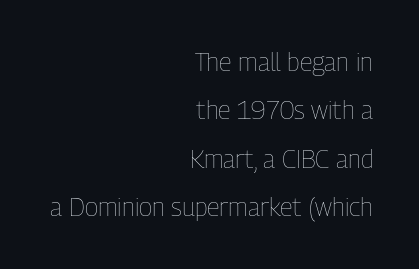
Posture: vertical. Is the letter spacing exaggerated? No — it looks like the ordinary default. The zone under the glyphs is completely vacant. Honestly, the rows look like they've been pulled way apart. Stems here are at most as thick as an everyday book face.
